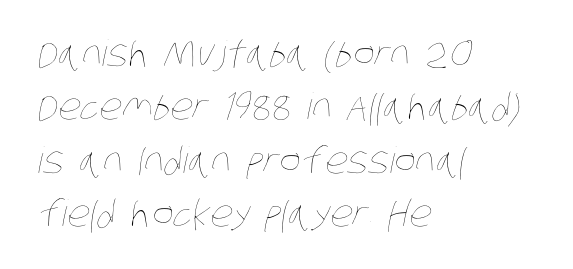
{"bold": "no", "weight": "thin", "width": "condensed", "stroke_contrast": "low", "x_height": "large", "monospaced": "no", "underline": "no", "align": "left", "line_spacing": "normal", "line_spacing_ratio": 1.48, "letter_spacing": "normal", "letter_spacing_em": 0.0, "glyph_px": 36}
